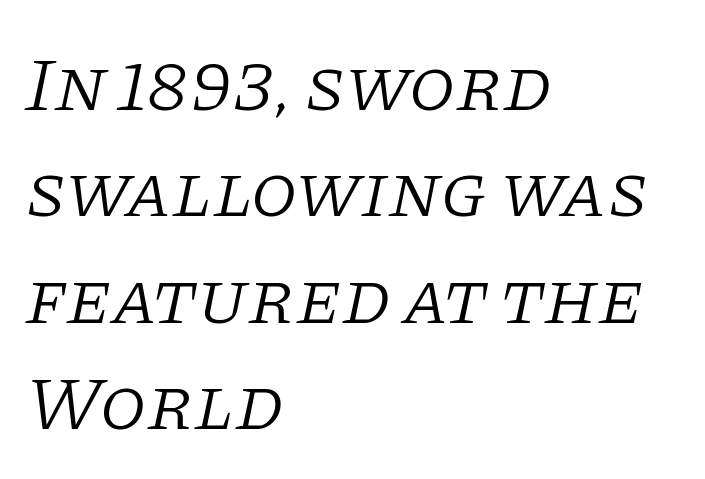
{"serif": "yes", "italic": "yes", "lean": "right", "slant_degrees": 11, "bold": "no", "weight": "light", "width": "normal", "stroke_contrast": "low", "x_height": "large", "monospaced": "no", "underline": "no", "align": "left", "line_spacing": "normal", "line_spacing_ratio": 1.4, "letter_spacing": "normal", "letter_spacing_em": 0.0, "glyph_px": 76}
